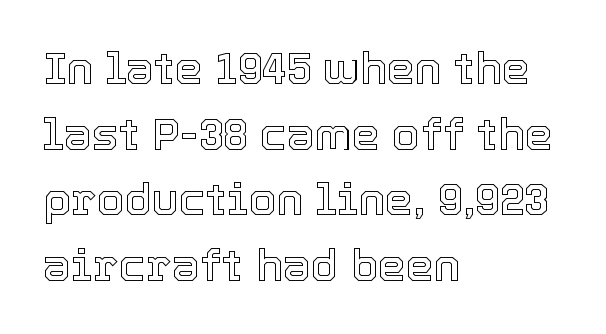
{"italic": "no", "width": "normal", "x_height": "medium", "monospaced": "no", "underline": "no", "align": "left", "line_spacing": "normal", "line_spacing_ratio": 1.46, "letter_spacing": "normal", "letter_spacing_em": 0.0, "glyph_px": 45}
